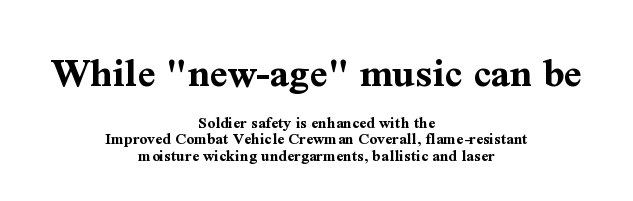
I'd describe the lettering as bold — thick and assertive. Each word holds together tightly as a unit, with standard inter-letter gaps. What kind of face is this? One with serifs. Do the characters align in a grid? No, the font is proportional. Check the space under the baseline: it is left empty. Which margin do the lines hug? Neither — every line sits in the middle.
